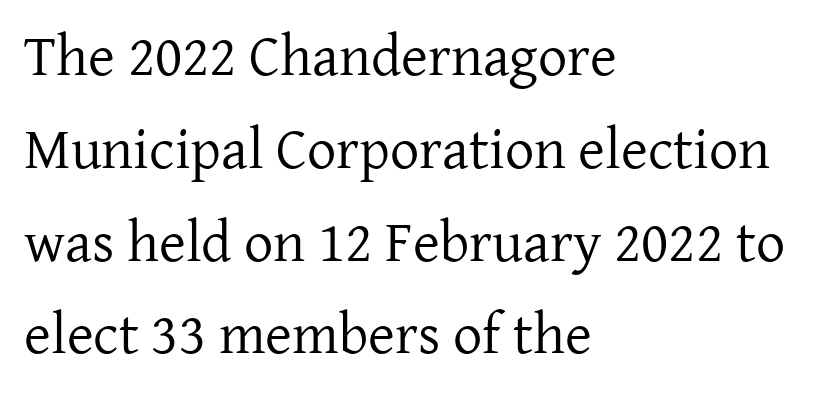
The image shows 58 px regular-weight serif type, upright; set left-aligned, normal line spacing (1.6x), normal letter spacing, not underlined; low stroke contrast and a medium x-height.
